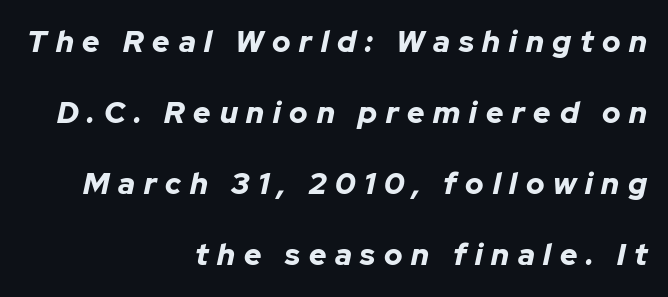
The image shows 30 px bold type, italic (leaning right); set right-aligned, loose line spacing (2.37x), unusually wide letter spacing (+0.29 em), not underlined; low stroke contrast and a medium x-height.
